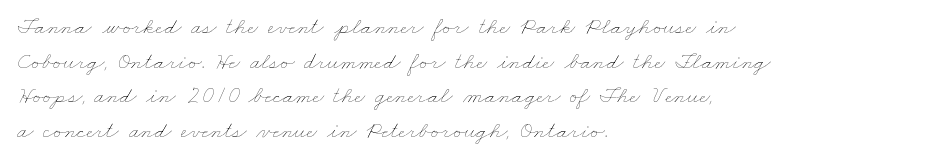
Q: Is the text bold? A: No.
Q: Is the text underlined? A: No.
Q: How is the paragraph aligned? A: Left-aligned.
Q: Is the spacing between letters normal or unusually wide? A: Normal.
Q: Is the spacing between lines tight, normal or loose? A: Normal.
